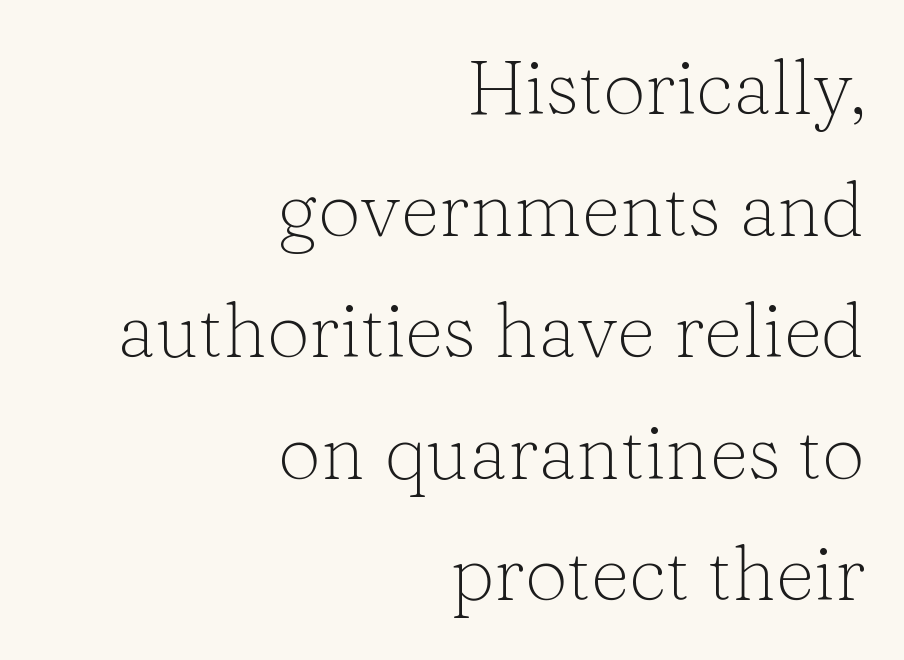
Q: Is the text bold? A: No.
Q: Is the text italic (slanted)? A: No, it is upright.
Q: Is the typeface a serif or a sans-serif typeface? A: Serif.
Q: Is the text underlined? A: No.
Q: How is the paragraph aligned? A: Right-aligned.
Q: Is the spacing between letters normal or unusually wide? A: Normal.
Q: Is the spacing between lines tight, normal or loose? A: Normal.
Q: Width (condensed, normal, or wide)? A: Normal.
Q: Stroke contrast? A: Low.
Q: x-height? A: Medium.
Q: Monospaced? A: No.
